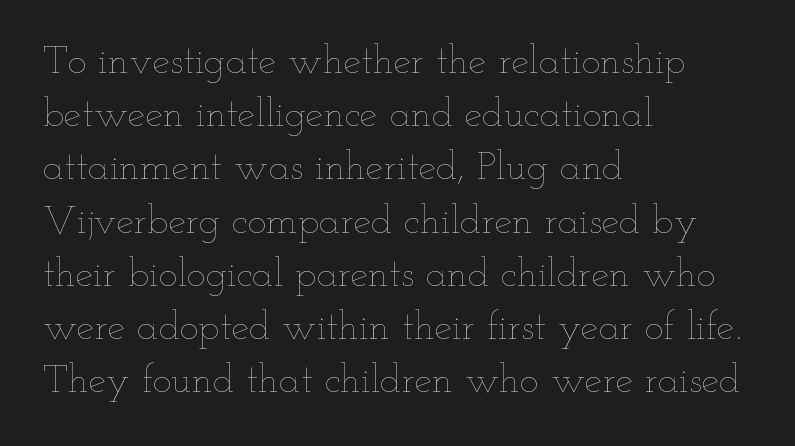
The image shows 40 px thin, wide type, upright; set left-aligned, normal line spacing (1.33x), normal letter spacing, not underlined; low stroke contrast and a small x-height.
